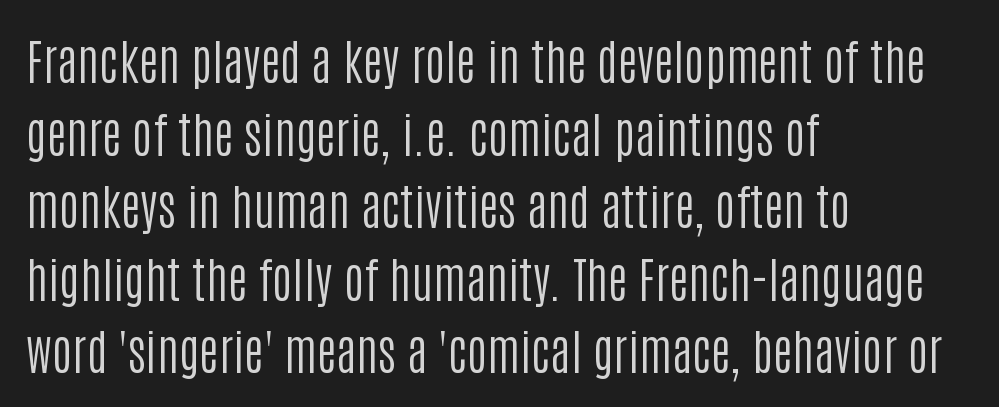
Q: Is the text bold? A: No.
Q: Is the text italic (slanted)? A: No, it is upright.
Q: Is the typeface a serif or a sans-serif typeface? A: Sans-serif.
Q: Is the text underlined? A: No.
Q: How is the paragraph aligned? A: Left-aligned.
Q: Is the spacing between letters normal or unusually wide? A: Normal.
Q: Is the spacing between lines tight, normal or loose? A: Normal.
Q: Width (condensed, normal, or wide)? A: Condensed.
Q: Stroke contrast? A: Low.
Q: x-height? A: Large.
Q: Monospaced? A: No.
